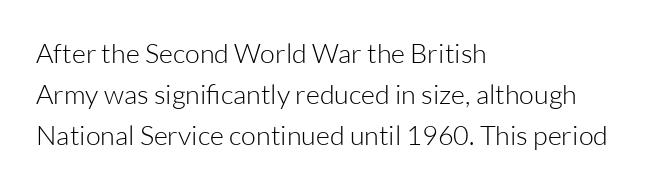
{"italic": "no", "bold": "no", "underline": "no", "align": "left", "line_spacing": "normal", "line_spacing_ratio": 1.52, "letter_spacing": "normal", "letter_spacing_em": 0.0, "glyph_px": 27}
